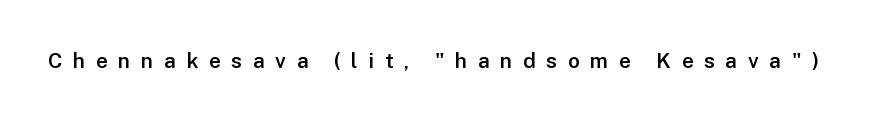
Bare-footed words on every line. The horizontal fit of the characters is loose and conspicuously gappy. Vertical strokes here are truly vertical. Heft: intermediate — a semibold.
